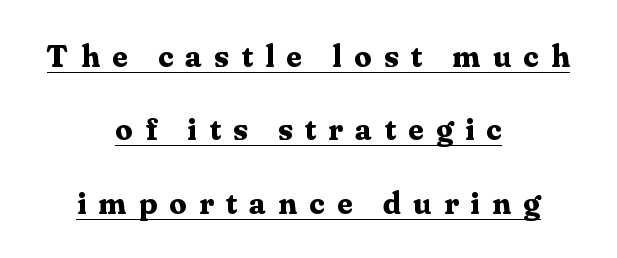
Q: Is the text bold? A: Yes.
Q: Is the text italic (slanted)? A: No, it is upright.
Q: Is the typeface a serif or a sans-serif typeface? A: Serif.
Q: Is the text underlined? A: Yes.
Q: How is the paragraph aligned? A: Centered.
Q: Is the spacing between letters normal or unusually wide? A: Unusually wide.
Q: Is the spacing between lines tight, normal or loose? A: Loose.
Q: Width (condensed, normal, or wide)? A: Normal.
Q: Stroke contrast? A: Medium.
Q: x-height? A: Medium.
Q: Monospaced? A: No.
